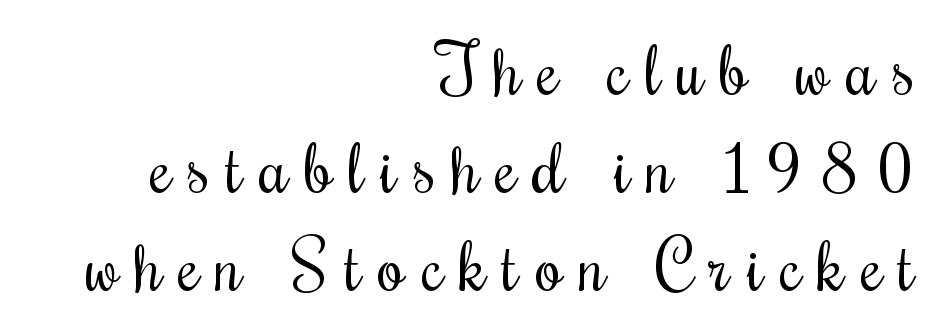
The image shows 69 px regular-weight, condensed type; set right-aligned, normal line spacing (1.42x), unusually wide letter spacing (+0.24 em), not underlined; medium stroke contrast and a small x-height.
